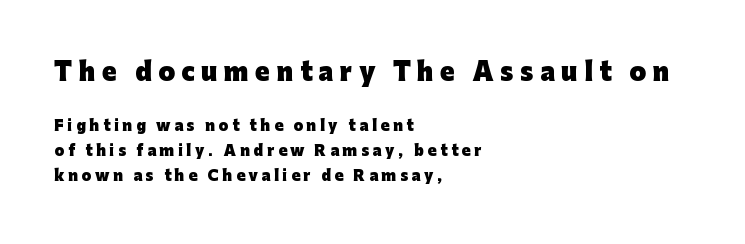
Q: Is the text bold? A: Yes.
Q: Is the text italic (slanted)? A: No, it is upright.
Q: Is the text underlined? A: No.
Q: How is the paragraph aligned? A: Left-aligned.
Q: Is the spacing between letters normal or unusually wide? A: Unusually wide.
Q: Which block of text is set in a larger size, the first (top) or the second (bottom)? A: The first (top) one.
